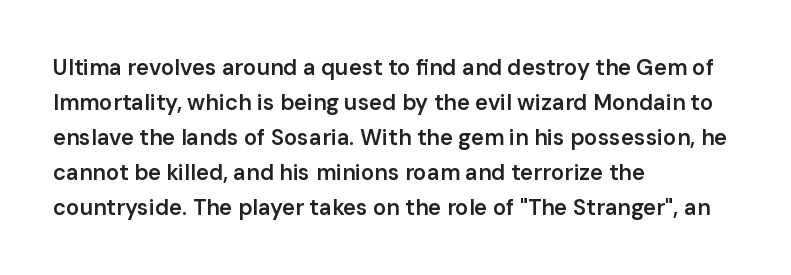
{"italic": "no", "bold": "semi", "underline": "no", "align": "left", "line_spacing": "normal", "line_spacing_ratio": 1.59, "letter_spacing": "normal", "letter_spacing_em": 0.0, "glyph_px": 22}
